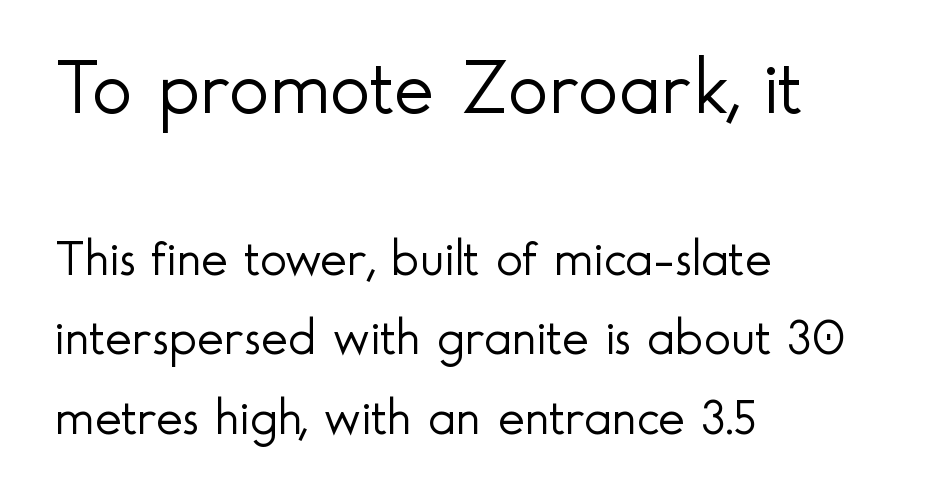
Is the block centered? No — it sits flush against the left margin. Honestly, the letter spacing is just normal — you wouldn't notice it. Note the varied advance widths — an 'i' is clearly narrower than an 'm'. The words here are not underlined. A typesetter would call this leading conventional body-copy spacing.
